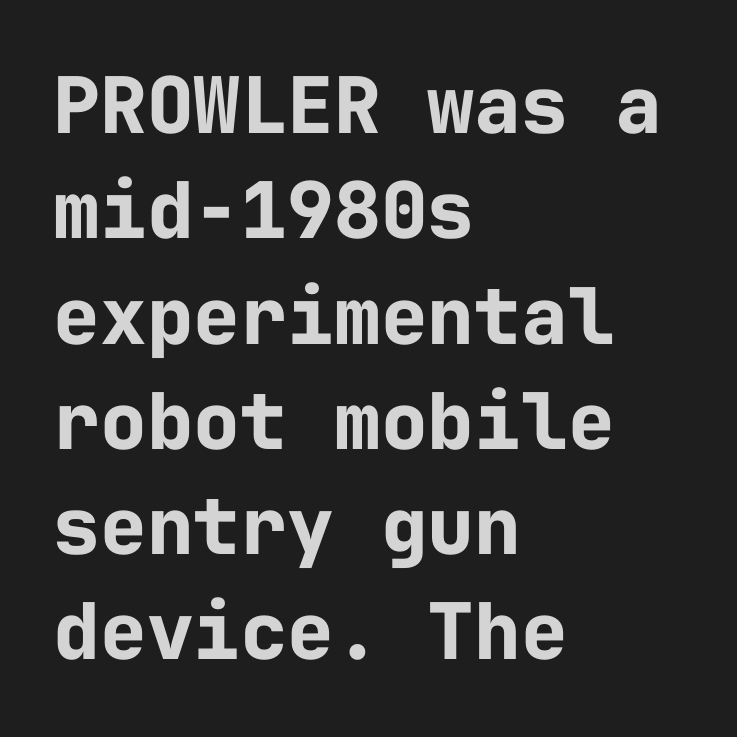
The image shows 78 px bold sans-serif type, upright, monospaced; set left-aligned, normal line spacing (1.35x), normal letter spacing, not underlined; low stroke contrast and a medium x-height.
